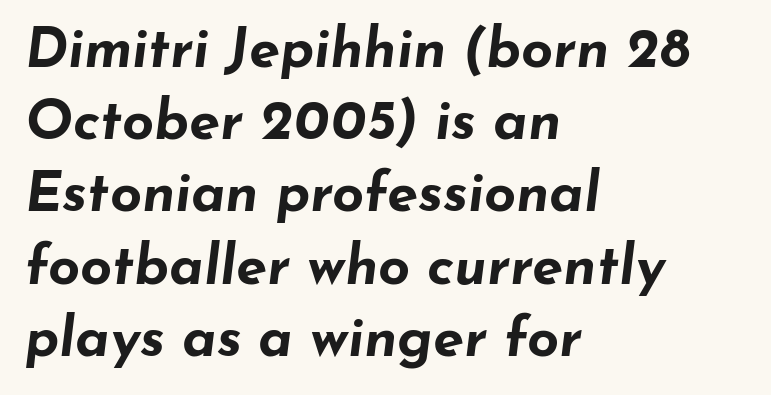
Q: Is the text bold? A: Yes.
Q: Is the text italic (slanted)? A: Yes, it leans right by about 7 degrees.
Q: Is the text underlined? A: No.
Q: How is the paragraph aligned? A: Left-aligned.
Q: Is the spacing between letters normal or unusually wide? A: Normal.
Q: Is the spacing between lines tight, normal or loose? A: Normal.
Q: Width (condensed, normal, or wide)? A: Wide.
Q: Stroke contrast? A: Low.
Q: x-height? A: Small.
Q: Monospaced? A: No.
